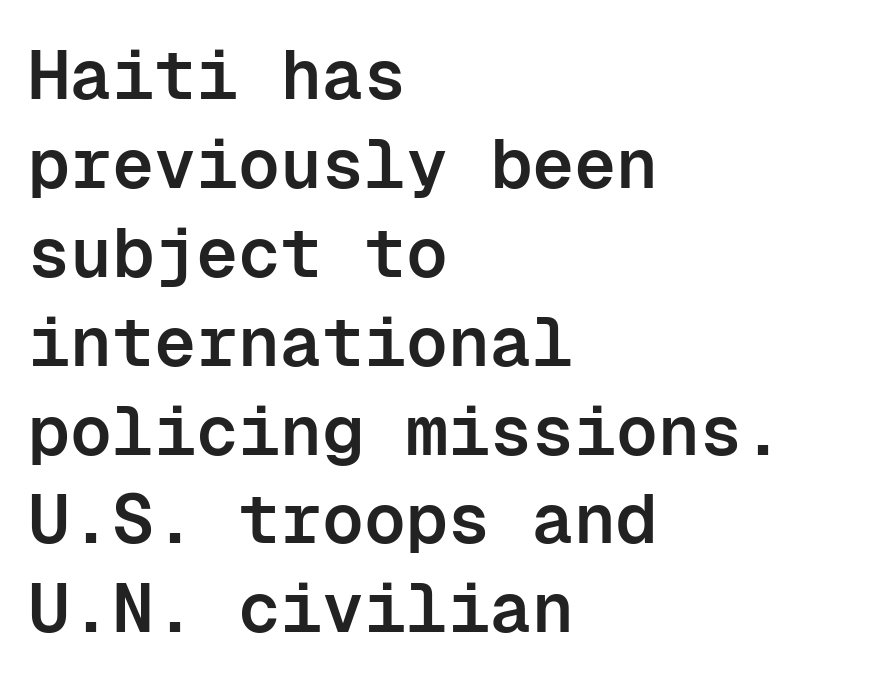
{"serif": "no", "italic": "no", "bold": "semi", "weight": "semibold", "width": "normal", "stroke_contrast": "low", "x_height": "medium", "monospaced": "yes", "underline": "no", "align": "left", "line_spacing": "normal", "line_spacing_ratio": 1.27, "letter_spacing": "normal", "letter_spacing_em": 0.0, "glyph_px": 70}
